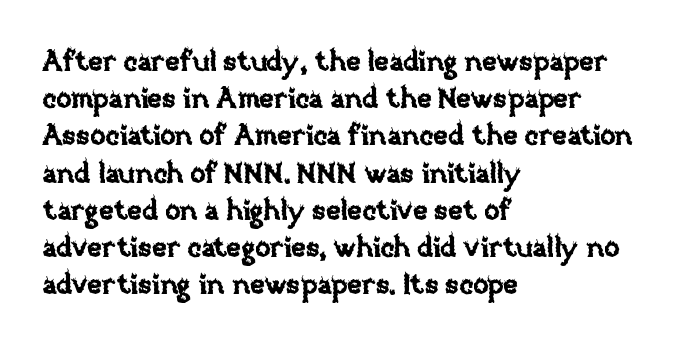
{"italic": "no", "width": "normal", "stroke_contrast": "low", "x_height": "large", "monospaced": "no", "underline": "no", "align": "left", "line_spacing": "normal", "line_spacing_ratio": 1.33, "letter_spacing": "normal", "letter_spacing_em": 0.0, "glyph_px": 28}
